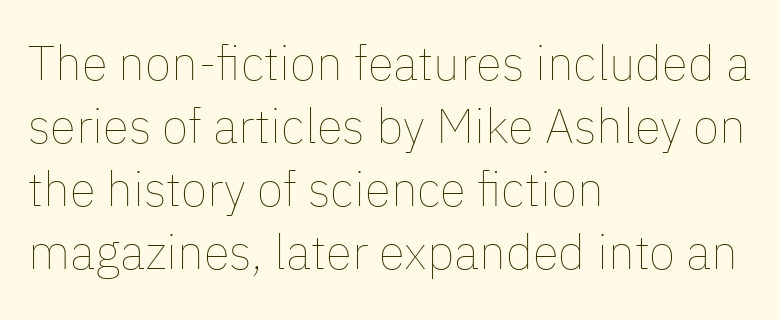
{"italic": "no", "bold": "no", "weight": "thin", "width": "normal", "stroke_contrast": "low", "x_height": "medium", "monospaced": "no", "underline": "no", "align": "left", "line_spacing": "normal", "line_spacing_ratio": 1.31, "letter_spacing": "normal", "letter_spacing_em": 0.0, "glyph_px": 48}
